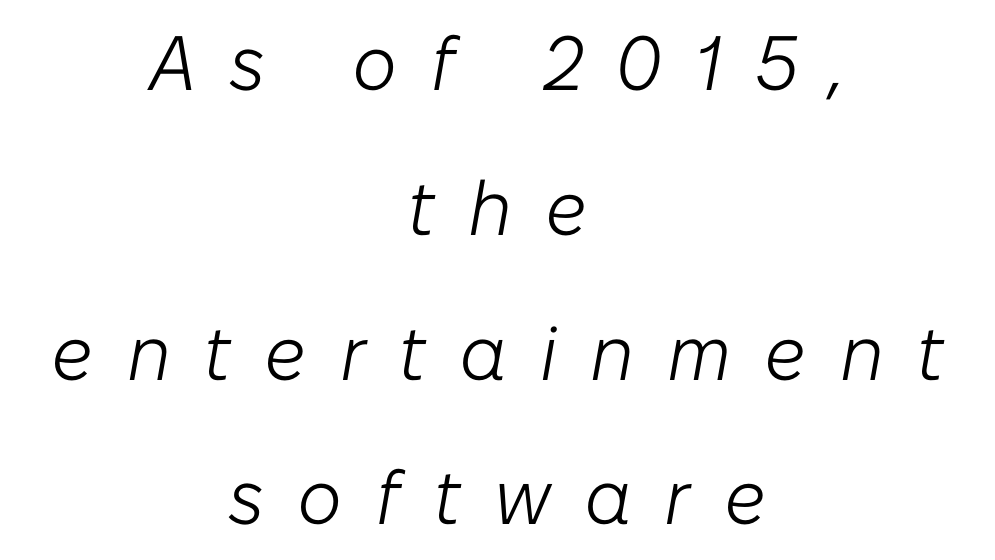
Q: Is the text bold? A: No.
Q: Is the text italic (slanted)? A: Yes, it leans right by about 10 degrees.
Q: Is the text underlined? A: No.
Q: How is the paragraph aligned? A: Centered.
Q: Is the spacing between letters normal or unusually wide? A: Unusually wide.
Q: Width (condensed, normal, or wide)? A: Normal.
Q: Stroke contrast? A: Low.
Q: x-height? A: Medium.
Q: Monospaced? A: No.
